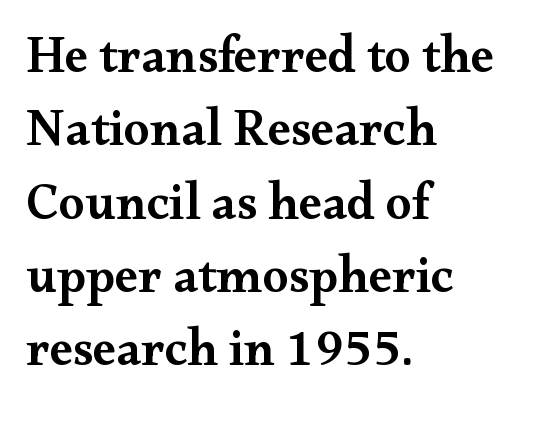
{"serif": "yes", "italic": "no", "bold": "semi", "weight": "semibold", "width": "wide", "stroke_contrast": "medium", "x_height": "small", "monospaced": "no", "underline": "no", "align": "left", "line_spacing": "normal", "line_spacing_ratio": 1.41, "letter_spacing": "normal", "letter_spacing_em": 0.0, "glyph_px": 52}
